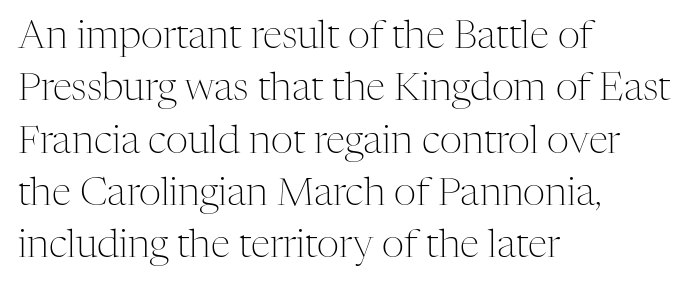
{"serif": "yes", "italic": "no", "bold": "no", "weight": "light", "width": "normal", "stroke_contrast": "medium", "x_height": "medium", "monospaced": "no", "underline": "no", "align": "left", "line_spacing": "normal", "line_spacing_ratio": 1.34, "letter_spacing": "normal", "letter_spacing_em": 0.0, "glyph_px": 39}
